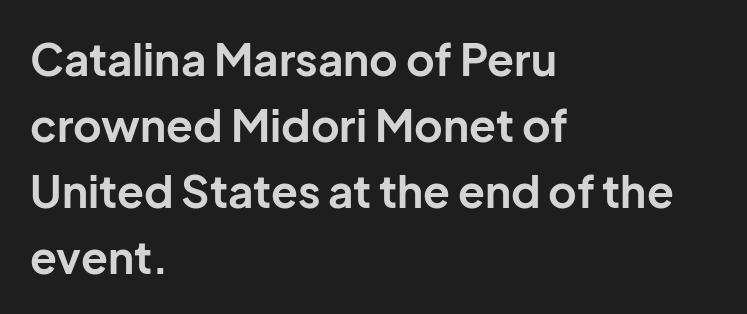
The image shows 44 px bold sans-serif type, upright; set left-aligned, normal line spacing (1.5x), normal letter spacing, not underlined; low stroke contrast and a medium x-height.
